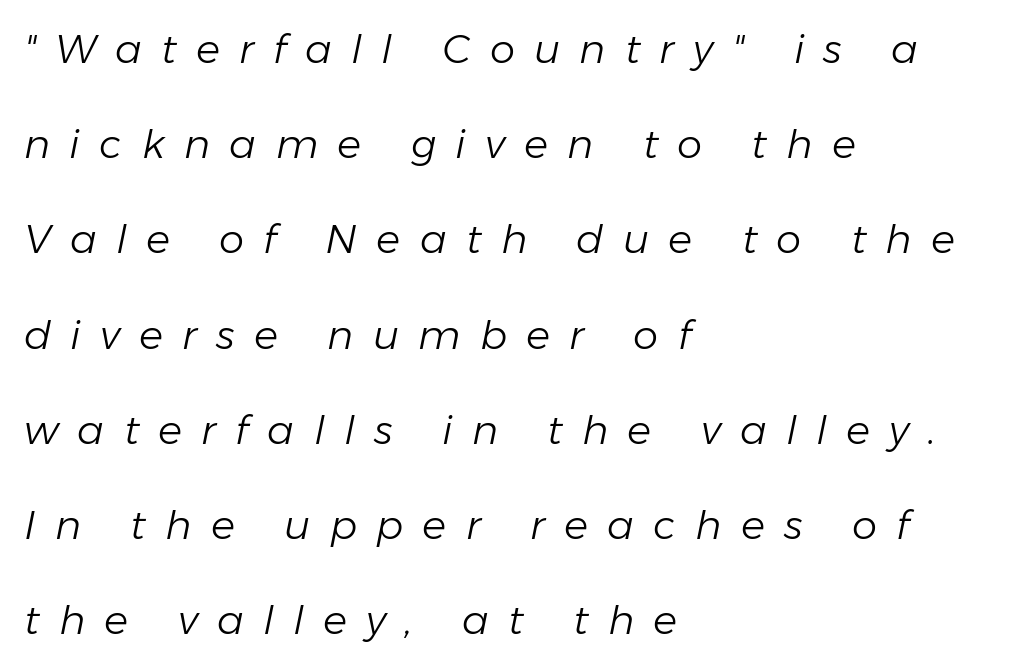
Q: Is the text bold? A: No.
Q: Is the text italic (slanted)? A: Yes, it leans right by about 11 degrees.
Q: Is the text underlined? A: No.
Q: How is the paragraph aligned? A: Left-aligned.
Q: Is the spacing between letters normal or unusually wide? A: Unusually wide.
Q: Is the spacing between lines tight, normal or loose? A: Loose.
Q: Width (condensed, normal, or wide)? A: Normal.
Q: Stroke contrast? A: Low.
Q: x-height? A: Medium.
Q: Monospaced? A: No.
